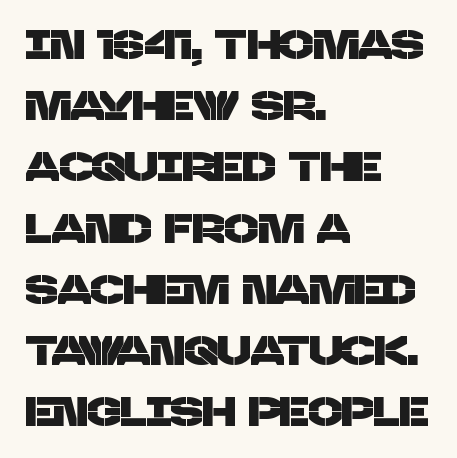
{"serif": "no", "width": "normal", "stroke_contrast": "low", "x_height": "large", "monospaced": "no", "underline": "no", "align": "left", "line_spacing": "normal", "line_spacing_ratio": 1.53, "letter_spacing": "normal", "letter_spacing_em": 0.0, "glyph_px": 40}
